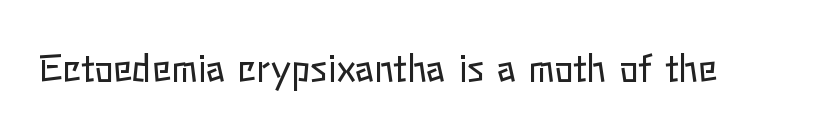
Q: Is the text bold? A: No.
Q: Is the text italic (slanted)? A: No, it is upright.
Q: Is the text underlined? A: No.
Q: Is the spacing between letters normal or unusually wide? A: Normal.
Q: Width (condensed, normal, or wide)? A: Normal.
Q: Stroke contrast? A: Low.
Q: x-height? A: Medium.
Q: Monospaced? A: No.
